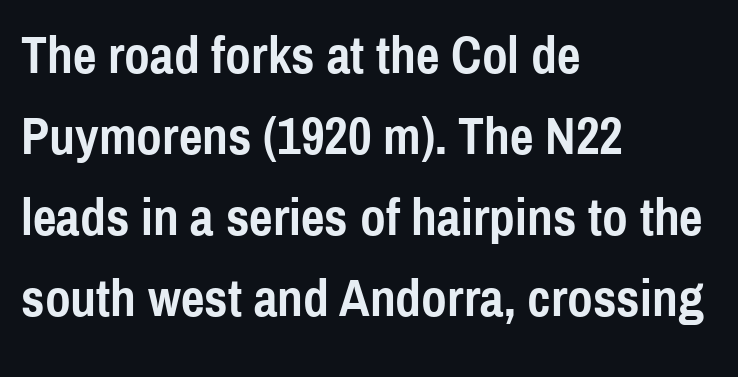
{"serif": "no", "italic": "no", "bold": "yes", "weight": "semibold", "width": "condensed", "x_height": "medium", "monospaced": "no", "underline": "no", "align": "left", "line_spacing": "normal", "line_spacing_ratio": 1.56, "letter_spacing": "normal", "letter_spacing_em": 0.0, "glyph_px": 52}
